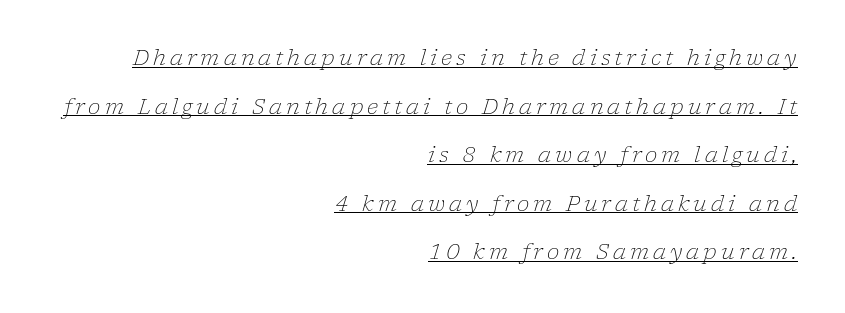
Q: Is the text bold? A: No.
Q: Is the text italic (slanted)? A: Yes, it leans right by about 17 degrees.
Q: Is the text underlined? A: Yes.
Q: How is the paragraph aligned? A: Right-aligned.
Q: Is the spacing between lines tight, normal or loose? A: Loose.
